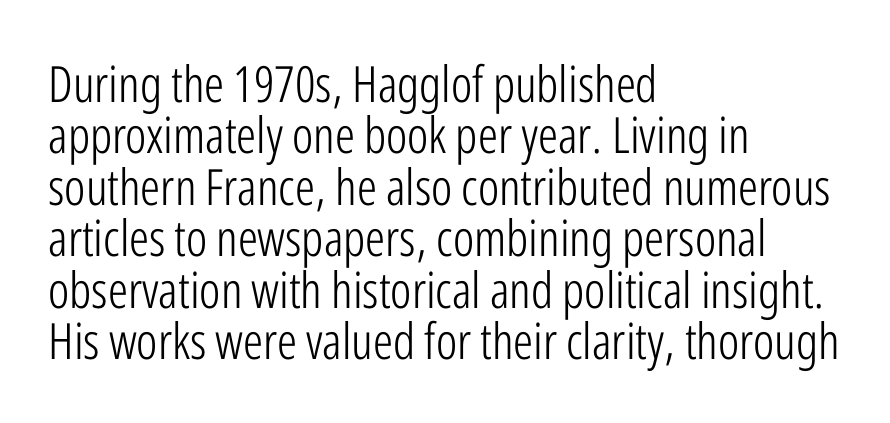
The image shows 50 px light, condensed sans-serif type, upright; set left-aligned, tight line spacing (1.03x), normal letter spacing, not underlined; low stroke contrast and a medium x-height.
